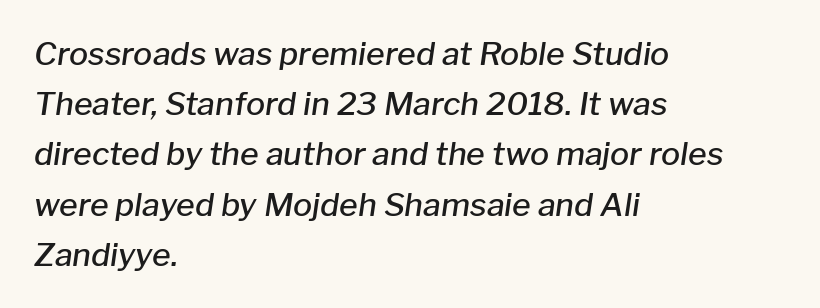
The image shows 32 px semibold type, italic (leaning right); set left-aligned, normal line spacing (1.57x), normal letter spacing, not underlined; low stroke contrast and a medium x-height.
